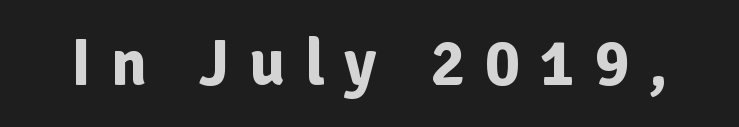
Q: Is the text bold? A: Yes.
Q: Is the text italic (slanted)? A: No, it is upright.
Q: Is the typeface a serif or a sans-serif typeface? A: Sans-serif.
Q: Is the text underlined? A: No.
Q: Is the spacing between letters normal or unusually wide? A: Unusually wide.
Q: Width (condensed, normal, or wide)? A: Normal.
Q: Stroke contrast? A: Low.
Q: x-height? A: Medium.
Q: Monospaced? A: No.
